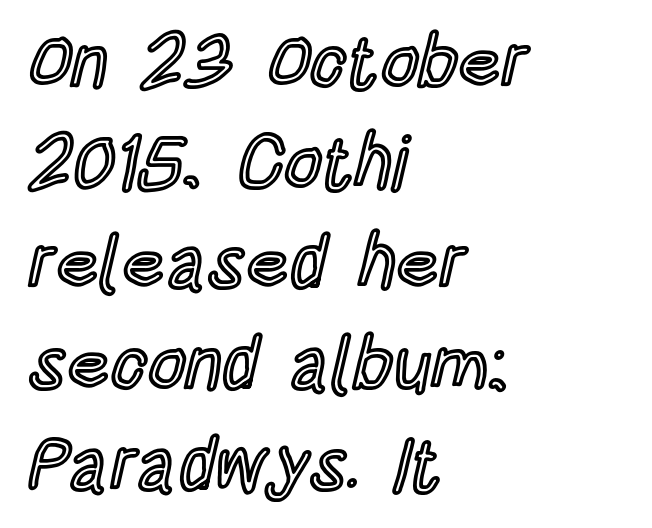
Q: Is the text italic (slanted)? A: Yes.
Q: Is the text underlined? A: No.
Q: How is the paragraph aligned? A: Left-aligned.
Q: Is the spacing between letters normal or unusually wide? A: Normal.
Q: Is the spacing between lines tight, normal or loose? A: Normal.
Q: Width (condensed, normal, or wide)? A: Condensed.
Q: x-height? A: Large.
Q: Monospaced? A: No.
